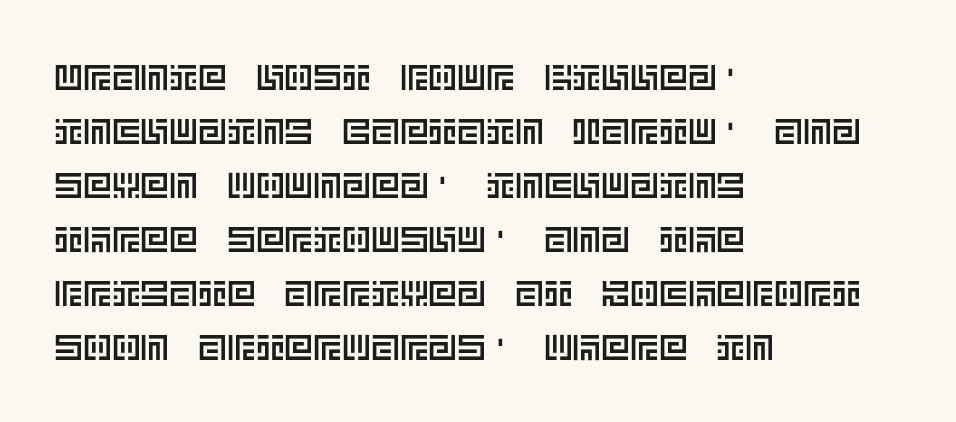
The words here are not underlined. Reading down the block, your eye returns to a fixed left position each line. There is no visible air inserted between adjacent glyphs. One glance says typical: line gaps are just what's usual.
